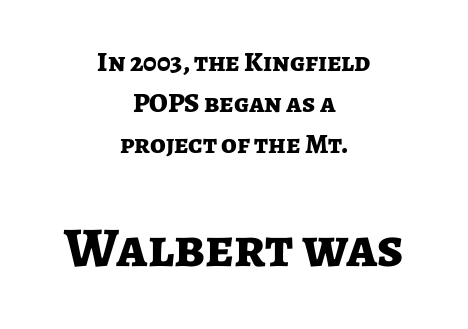
The image shows 56 px bold sans-serif type, upright; set centered, normal line spacing (1.46x), normal letter spacing, not underlined; the second (bottom) block is 2.0x larger; low stroke contrast and a medium x-height.
